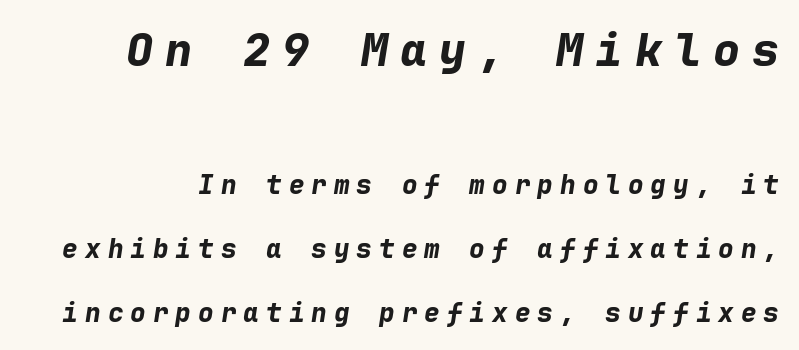
{"italic": "yes", "lean": "right", "slant_degrees": 9, "bold": "yes", "weight": "bold", "width": "normal", "stroke_contrast": "low", "x_height": "medium", "monospaced": "yes", "underline": "no", "line_spacing": "loose", "line_spacing_ratio": 2.46, "letter_spacing": "wide", "letter_spacing_em": 0.27, "larger_block": "first", "size_ratio": 1.73, "glyph_px": 45}
